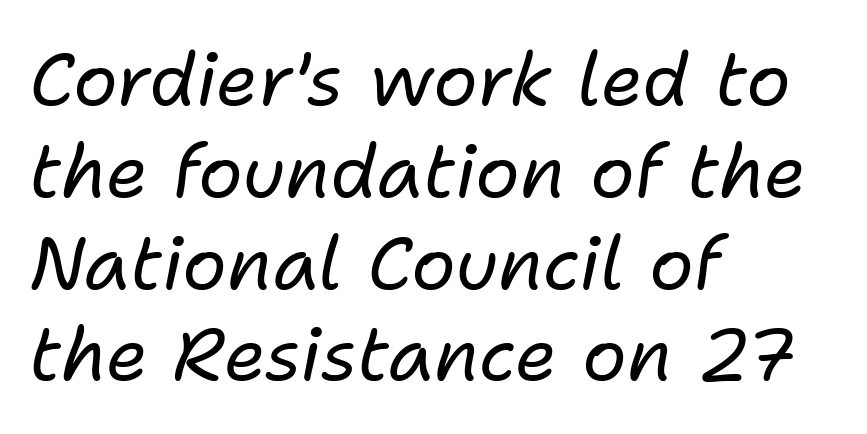
Each stroke keeps to a modest, everyday thickness or less. Note the varied advance widths — an 'i' is clearly narrower than an 'm'. The foot of each line stays bare and open. The gaps between neighbouring characters are ordinary and unremarkable.
